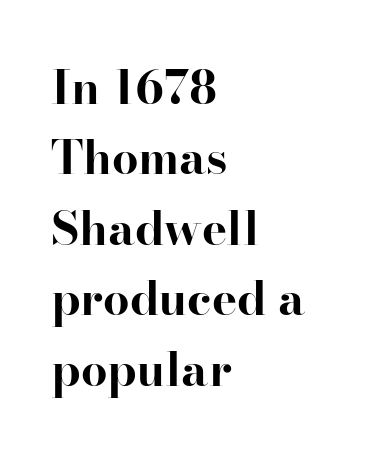
Has an underline been added? It has not. The face used here is seriffed, in the tradition of book romans. These lines keep a tight, regular rhythm from letter to letter. Rendered with straight, roman letterforms.
